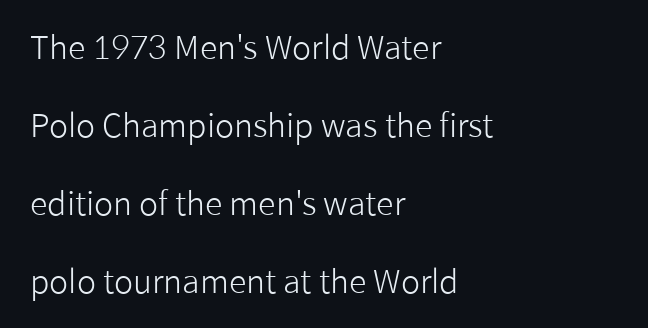
{"serif": "no", "italic": "no", "bold": "no", "weight": "light", "width": "normal", "stroke_contrast": "low", "x_height": "medium", "monospaced": "no", "underline": "no", "align": "left", "line_spacing": "loose", "line_spacing_ratio": 2.44, "letter_spacing": "normal", "letter_spacing_em": 0.0, "glyph_px": 32}
